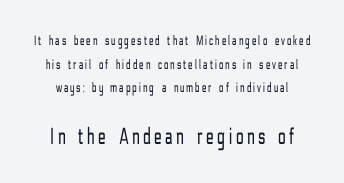
Q: Is the text bold? A: No.
Q: Is the text italic (slanted)? A: No, it is upright.
Q: Is the text underlined? A: No.
Q: Is the spacing between lines tight, normal or loose? A: Normal.
Q: Which block of text is set in a larger size, the first (top) or the second (bottom)? A: The second (bottom) one.
